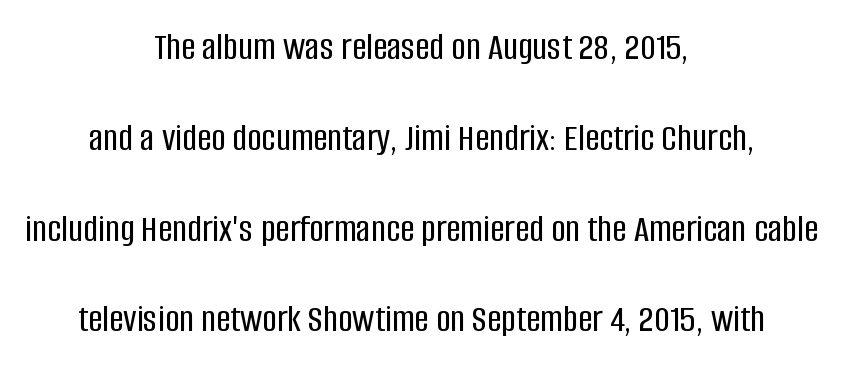
The image shows 40 px condensed sans-serif type, upright; set centered, loose line spacing (2.27x), normal letter spacing, not underlined; low stroke contrast and a large x-height.
